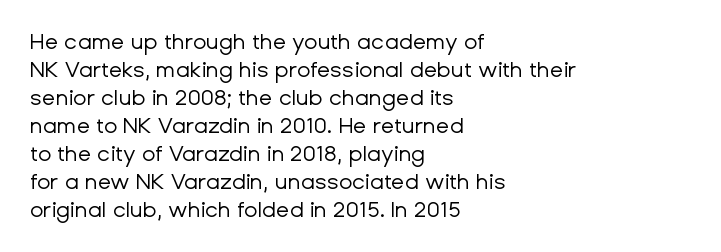
{"italic": "no", "bold": "no", "underline": "no", "align": "left", "line_spacing": "normal", "line_spacing_ratio": 1.27, "letter_spacing": "normal", "letter_spacing_em": 0.0, "glyph_px": 22}
